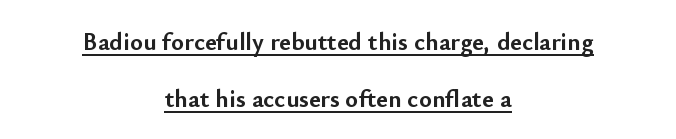
Q: Is the text bold? A: Yes.
Q: Is the text italic (slanted)? A: No, it is upright.
Q: Is the text underlined? A: Yes.
Q: How is the paragraph aligned? A: Centered.
Q: Is the spacing between letters normal or unusually wide? A: Normal.
Q: Is the spacing between lines tight, normal or loose? A: Loose.
